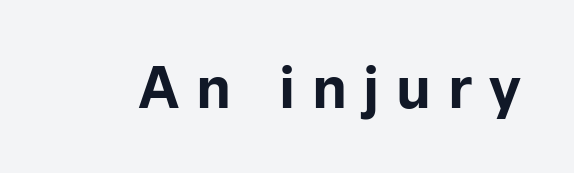
Strokes here are thick enough to call this a true bold. Do the letters lean? They stand straight. Nobody drew a line under any word here. The type family on display is of the sans-serif kind.
